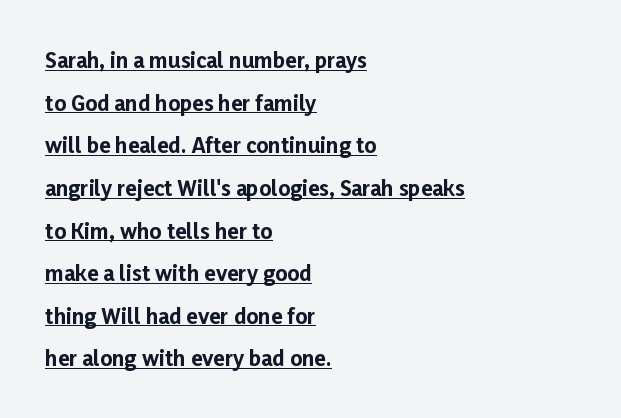
Quick note: not italic, upright. This sample is left-justified, so line endings fall wherever the words run out. Look at the stroke-to-counter ratio: heavy, a bold. Students, note that the glyphs here touch the page at normal intervals. What's the leading like? Stretched, with rows far apart. You can see a thin bar hugging the bottom of the glyphs.
